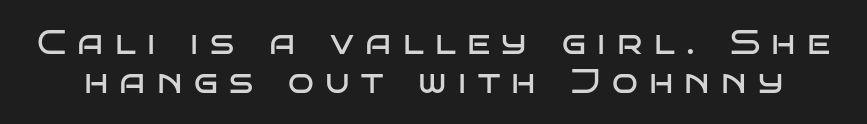
{"serif": "no", "italic": "no", "bold": "no", "weight": "regular", "width": "wide", "stroke_contrast": "low", "x_height": "large", "monospaced": "no", "underline": "no", "line_spacing": "tight", "line_spacing_ratio": 1.15, "letter_spacing": "wide", "letter_spacing_em": 0.33, "glyph_px": 34}
